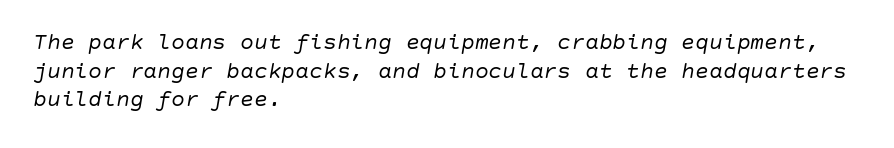
The image shows 23 px text type, italic (leaning right); set left-aligned, normal line spacing (1.25x), normal letter spacing, not underlined.
